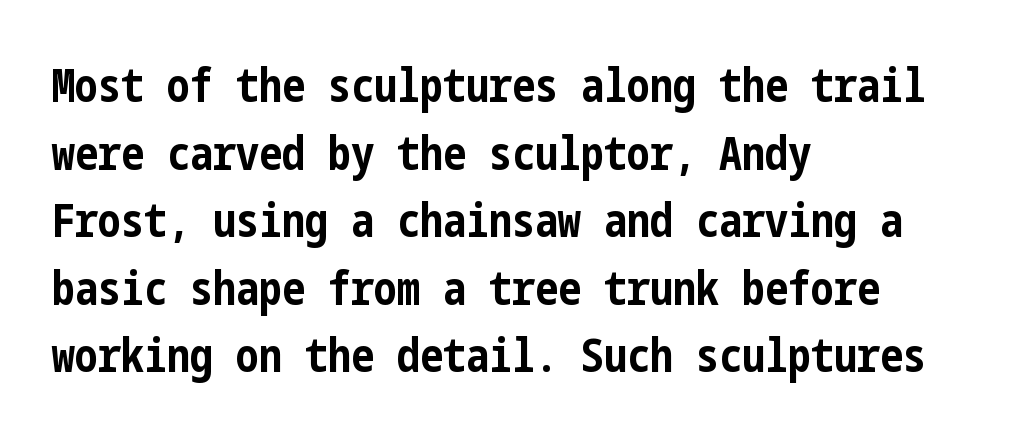
Q: Is the text bold? A: Yes.
Q: Is the text italic (slanted)? A: No, it is upright.
Q: Is the typeface a serif or a sans-serif typeface? A: Sans-serif.
Q: Is the text underlined? A: No.
Q: How is the paragraph aligned? A: Left-aligned.
Q: Is the spacing between letters normal or unusually wide? A: Normal.
Q: Is the spacing between lines tight, normal or loose? A: Normal.
Q: Width (condensed, normal, or wide)? A: Condensed.
Q: Stroke contrast? A: Low.
Q: x-height? A: Medium.
